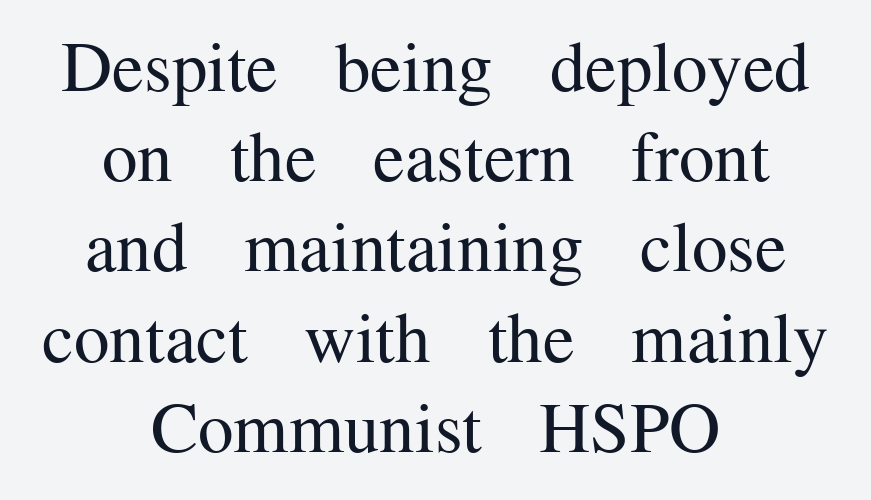
Q: Is the text bold? A: No.
Q: Is the text italic (slanted)? A: No, it is upright.
Q: Is the typeface a serif or a sans-serif typeface? A: Serif.
Q: Is the text underlined? A: No.
Q: How is the paragraph aligned? A: Centered.
Q: Is the spacing between letters normal or unusually wide? A: Normal.
Q: Is the spacing between lines tight, normal or loose? A: Normal.
Q: Width (condensed, normal, or wide)? A: Normal.
Q: Stroke contrast? A: Medium.
Q: x-height? A: Medium.
Q: Monospaced? A: No.
